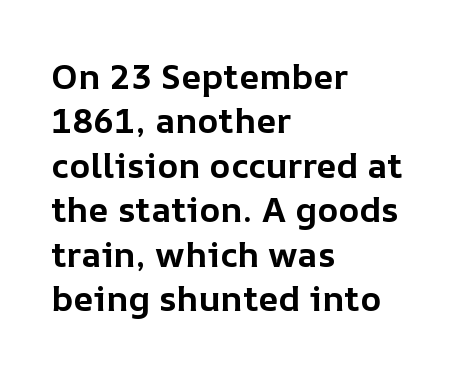
The image shows 35 px bold type, upright; set left-aligned, normal line spacing (1.27x), normal letter spacing, not underlined; low stroke contrast and a medium x-height.
